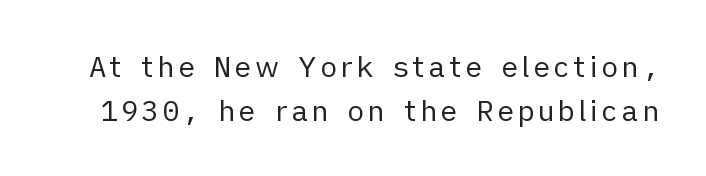
{"serif": "no", "italic": "no", "bold": "no", "weight": "regular", "width": "normal", "stroke_contrast": "low", "x_height": "medium", "monospaced": "no", "underline": "no", "line_spacing": "normal", "line_spacing_ratio": 1.51, "glyph_px": 29}
